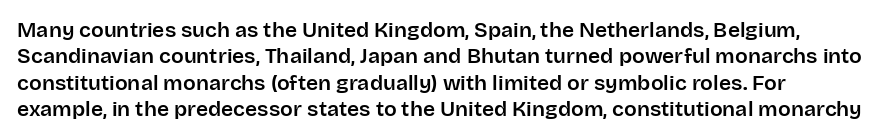
Is there much room between lines? A standard amount, neither cramped nor airy. The line texture is even and compact thanks to regular tracking. In terms of posture, this sample is upright. The paragraph has a hard left edge and a soft right edge. The strip under each line holds only bare page.
